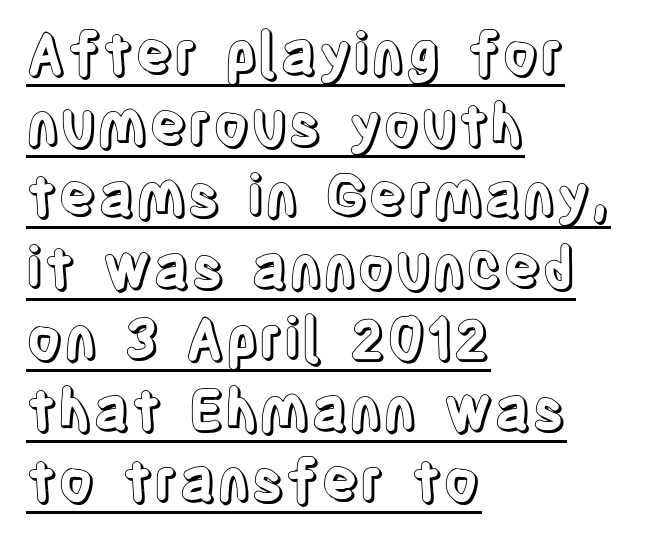
{"italic": "no", "width": "condensed", "x_height": "large", "monospaced": "no", "underline": "yes", "align": "left", "line_spacing": "normal", "line_spacing_ratio": 1.25, "letter_spacing": "normal", "letter_spacing_em": 0.0, "glyph_px": 57}
